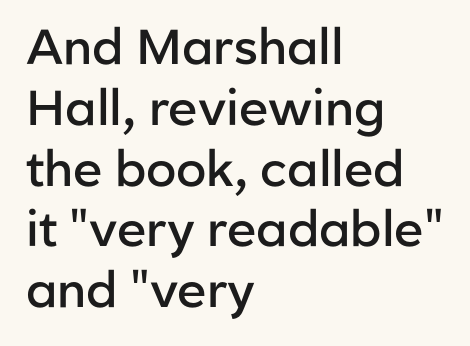
Q: Is the text bold? A: Semi-bold.
Q: Is the text italic (slanted)? A: No, it is upright.
Q: Is the typeface a serif or a sans-serif typeface? A: Sans-serif.
Q: Is the text underlined? A: No.
Q: How is the paragraph aligned? A: Left-aligned.
Q: Is the spacing between letters normal or unusually wide? A: Normal.
Q: Width (condensed, normal, or wide)? A: Normal.
Q: Stroke contrast? A: Low.
Q: x-height? A: Medium.
Q: Monospaced? A: No.
